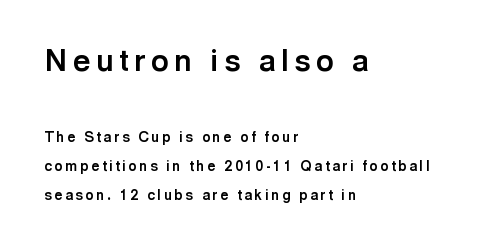
Bare-footed words on every line. Style check: upright. The lines are spread far apart with generous leading. The lines in this sample share a left origin and differ only in where they stop. Typographic density is high because the face is bold.
